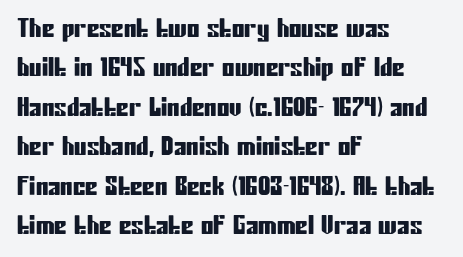
{"italic": "no", "underline": "no", "align": "left", "line_spacing": "normal", "line_spacing_ratio": 1.58, "letter_spacing": "normal", "letter_spacing_em": 0.0, "glyph_px": 25}
